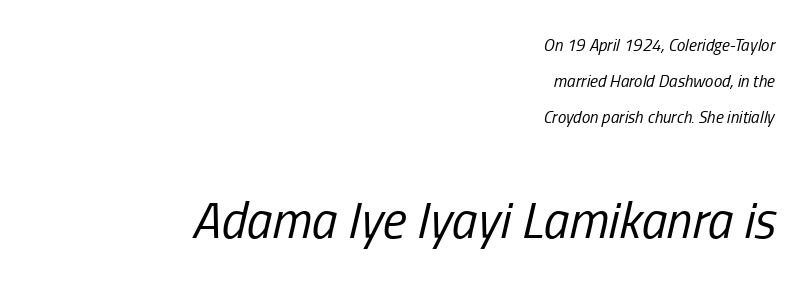
The lines in this sample share a right terminus and differ only in where they begin. There is no visible air inserted between adjacent glyphs. The later block is typeset at a bigger size than the earlier block. Leading: increased.
